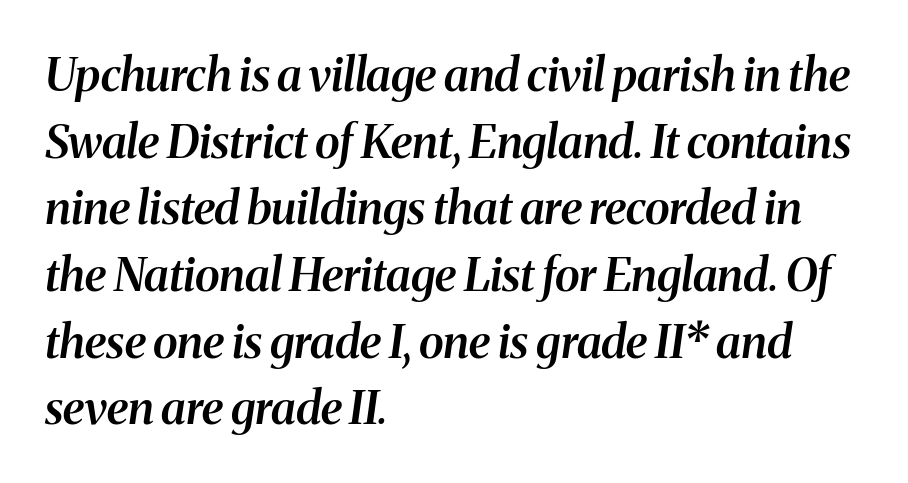
Q: Is the text bold? A: Semi-bold.
Q: Is the text italic (slanted)? A: Yes, it leans right by about 8 degrees.
Q: Is the typeface a serif or a sans-serif typeface? A: Serif.
Q: Is the text underlined? A: No.
Q: How is the paragraph aligned? A: Left-aligned.
Q: Is the spacing between letters normal or unusually wide? A: Normal.
Q: Is the spacing between lines tight, normal or loose? A: Normal.
Q: Width (condensed, normal, or wide)? A: Normal.
Q: Stroke contrast? A: Medium.
Q: x-height? A: Medium.
Q: Monospaced? A: No.
